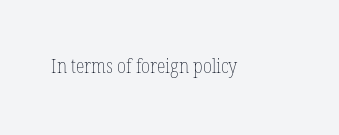
The image shows 20 px text type, upright; set normal letter spacing, not underlined.
